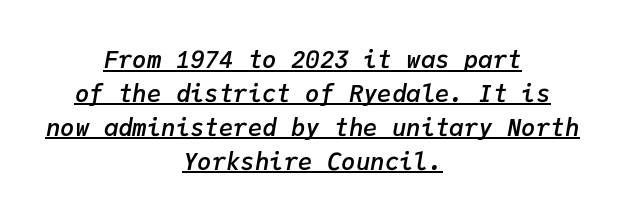
Underlined type. The passage shown stacks its lines at a standard gap. This sample is center-justified, so both line endings float freely. Looking at the ascenders, they clearly lean.
